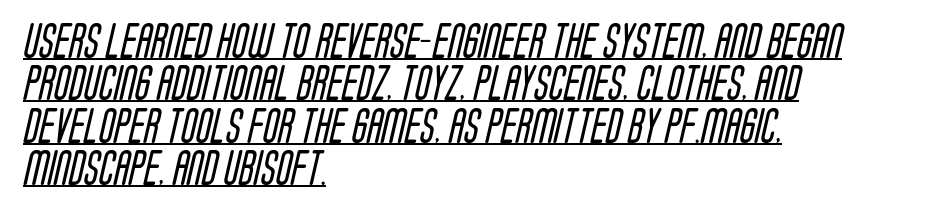
Q: Is the text bold? A: No.
Q: Is the typeface a serif or a sans-serif typeface? A: Sans-serif.
Q: Is the text underlined? A: Yes.
Q: How is the paragraph aligned? A: Left-aligned.
Q: Is the spacing between letters normal or unusually wide? A: Normal.
Q: Width (condensed, normal, or wide)? A: Condensed.
Q: Stroke contrast? A: Low.
Q: x-height? A: Large.
Q: Monospaced? A: No.
